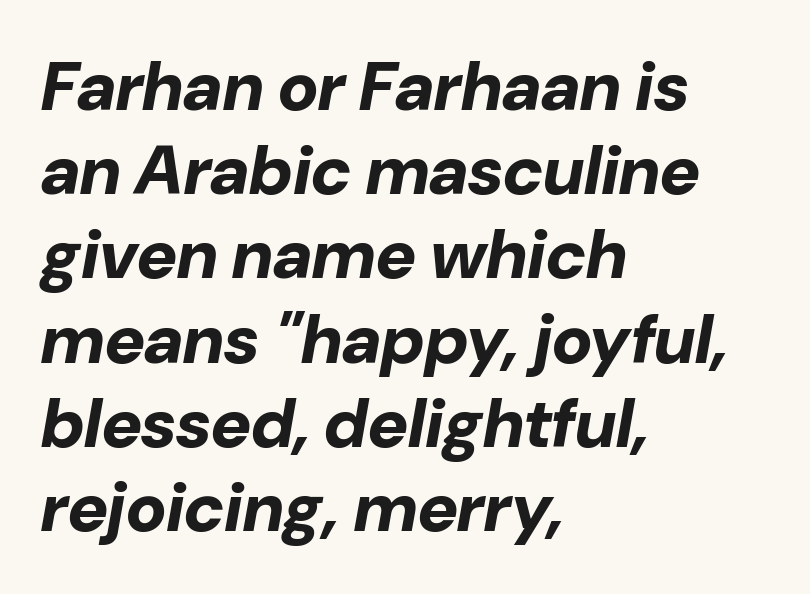
The image shows 69 px bold type, italic (leaning right); set left-aligned, line spacing 1.22x, normal letter spacing, not underlined; low stroke contrast and a medium x-height.
